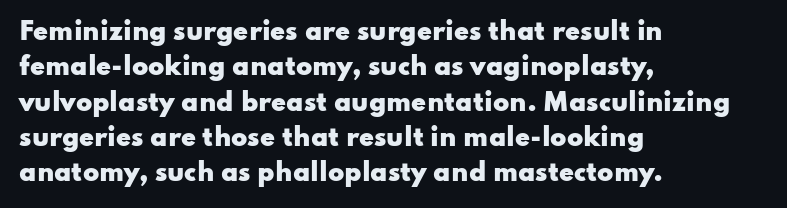
The baseline area is clear. Rendered with straight, roman letterforms. The face used here has the dense, thick strokes of a bold. One-word summary of the alignment: left.
